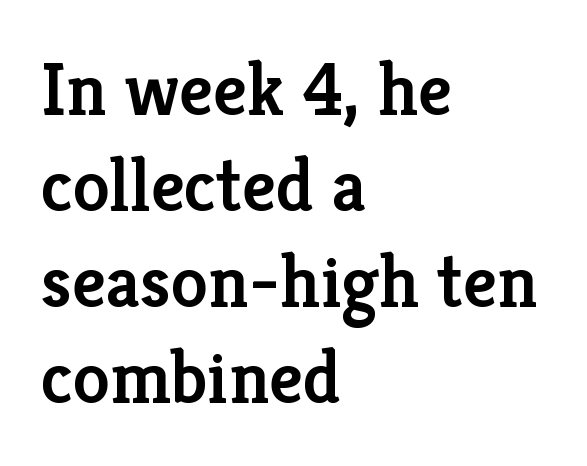
The image shows 75 px semibold serif type, upright; set left-aligned, normal line spacing (1.28x), normal letter spacing, not underlined; low stroke contrast and a medium x-height.
